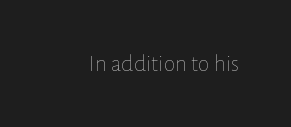
{"italic": "no", "bold": "no", "underline": "no", "letter_spacing": "normal", "letter_spacing_em": 0.0, "glyph_px": 24}
